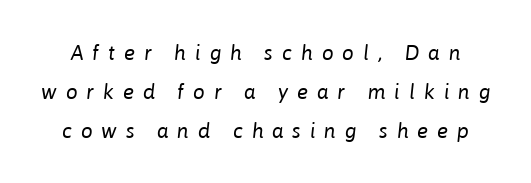
Q: Is the text bold? A: No.
Q: Is the text italic (slanted)? A: Yes, it leans right by about 6 degrees.
Q: Is the text underlined? A: No.
Q: Is the spacing between letters normal or unusually wide? A: Unusually wide.
